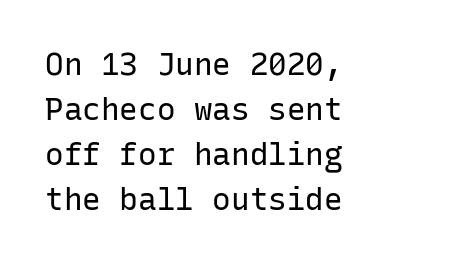
Here the designer chose a console-style face with uniform glyph widths. Observe the absence of serifs on each vertical stroke in this sample. Compared with a typical body face, this is equally light or lighter still. Words appear dense and cohesive because spacing is normal. The paragraph has a hard left edge and a soft right edge. Line spacing here is normal.
